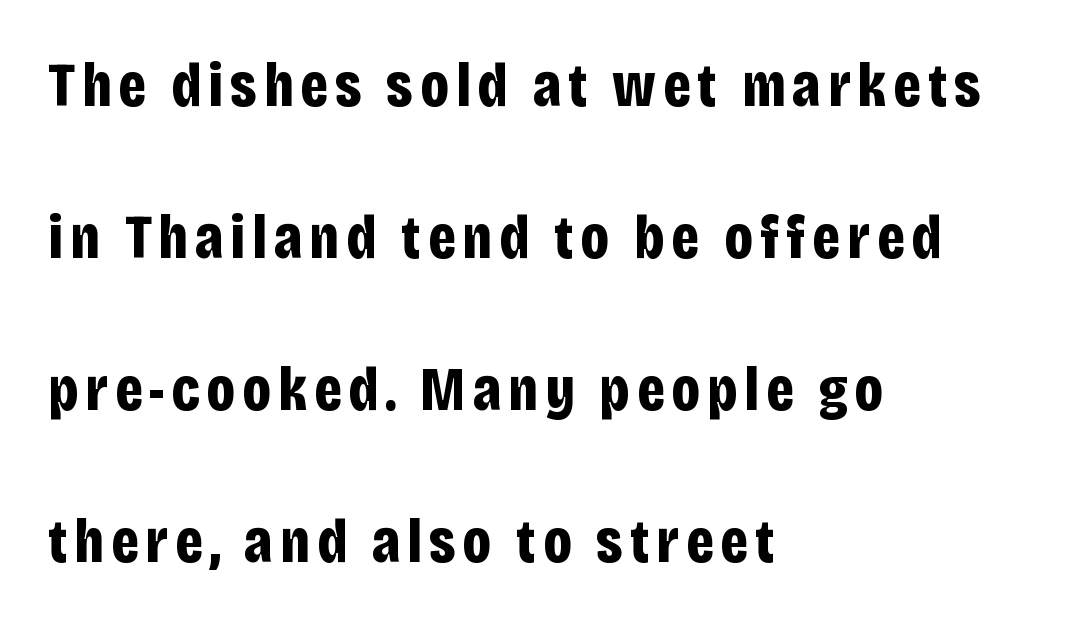
{"serif": "no", "italic": "no", "bold": "yes", "weight": "bold", "width": "condensed", "stroke_contrast": "low", "x_height": "large", "monospaced": "no", "underline": "no", "align": "left", "line_spacing": "loose", "line_spacing_ratio": 2.45, "glyph_px": 62}
